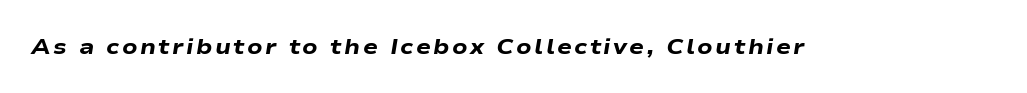
{"italic": "yes", "lean": "right", "slant_degrees": 9, "bold": "yes", "underline": "no", "glyph_px": 22}
